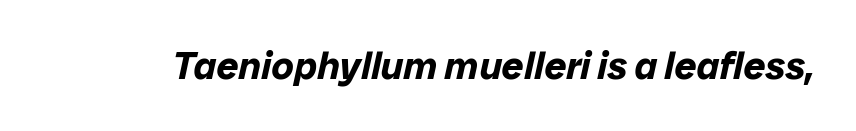
{"italic": "yes", "lean": "right", "slant_degrees": 12, "bold": "yes", "weight": "bold", "width": "normal", "stroke_contrast": "low", "x_height": "medium", "monospaced": "no", "underline": "no", "letter_spacing": "normal", "letter_spacing_em": 0.0, "glyph_px": 39}
